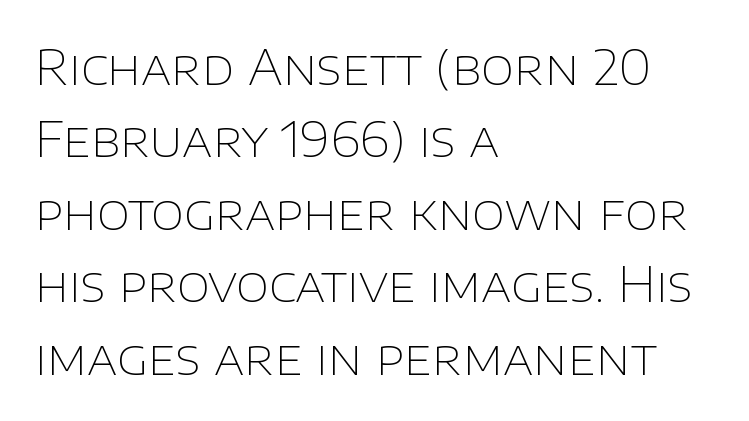
Q: Is the text bold? A: No.
Q: Is the text italic (slanted)? A: No, it is upright.
Q: Is the typeface a serif or a sans-serif typeface? A: Sans-serif.
Q: Is the text underlined? A: No.
Q: How is the paragraph aligned? A: Left-aligned.
Q: Is the spacing between letters normal or unusually wide? A: Normal.
Q: Is the spacing between lines tight, normal or loose? A: Normal.
Q: Width (condensed, normal, or wide)? A: Normal.
Q: Stroke contrast? A: Low.
Q: x-height? A: Large.
Q: Monospaced? A: No.
